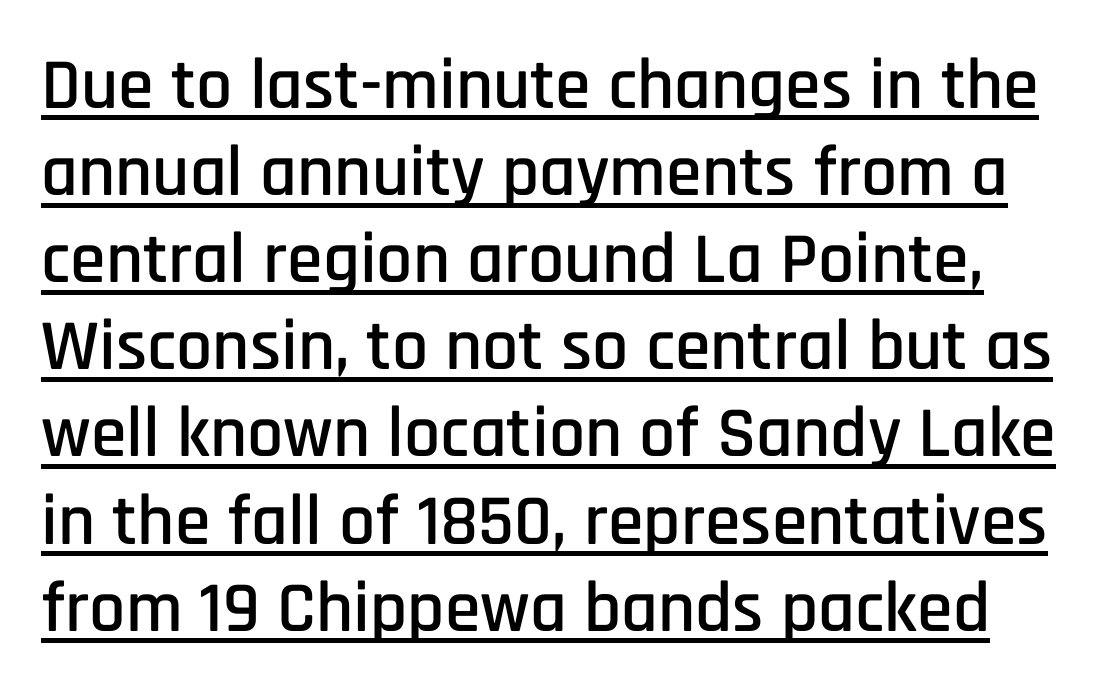
Q: Is the text italic (slanted)? A: No, it is upright.
Q: Is the typeface a serif or a sans-serif typeface? A: Sans-serif.
Q: Is the text underlined? A: Yes.
Q: Is the spacing between letters normal or unusually wide? A: Normal.
Q: Width (condensed, normal, or wide)? A: Condensed.
Q: Stroke contrast? A: Low.
Q: x-height? A: Large.
Q: Monospaced? A: No.
